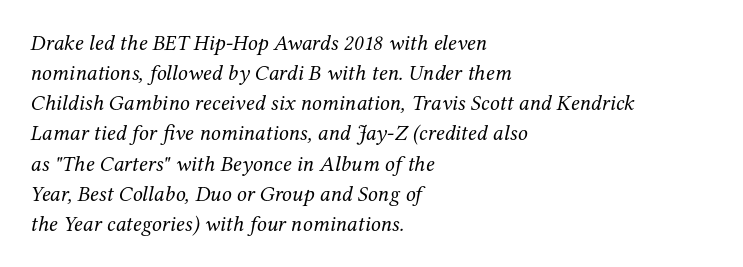
Q: Is the text bold? A: No.
Q: Is the text italic (slanted)? A: Yes, it leans right by about 12 degrees.
Q: Is the text underlined? A: No.
Q: How is the paragraph aligned? A: Left-aligned.
Q: Is the spacing between letters normal or unusually wide? A: Normal.
Q: Is the spacing between lines tight, normal or loose? A: Normal.
